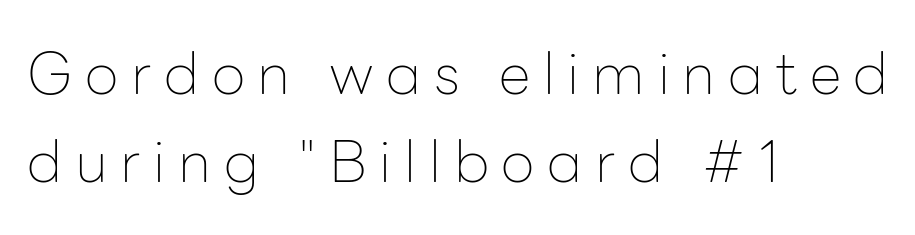
Words float on clear page, feet unadorned. Characters remain perfectly vertical along every line. The passage shown is typed in a proportional face where columns would drift. Spacing between characters has been opened up far beyond the box default. Reading down the column, the eye jumps a familiar distance to each next line.
